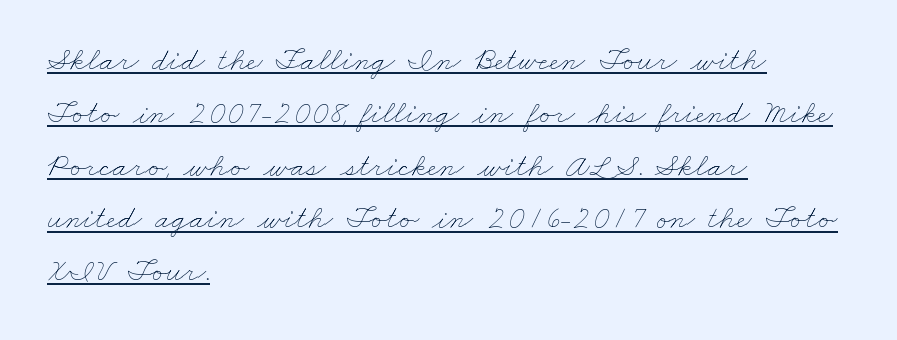
The face looks like a standard text weight, possibly lighter. The type is set solid horizontally, with unmodified tracking. Every word sits above its own underline. This sample has the flowing, uneven cadence of proportional lettering.
